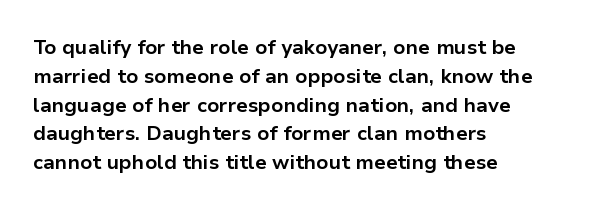
Line starts are locked; line ends wander. Bold? Absolutely — the strokes are thick and heavy. Nobody touched the tracking dial on this one. Bare-footed words on every line. These lines sit exactly where default settings would place them.
